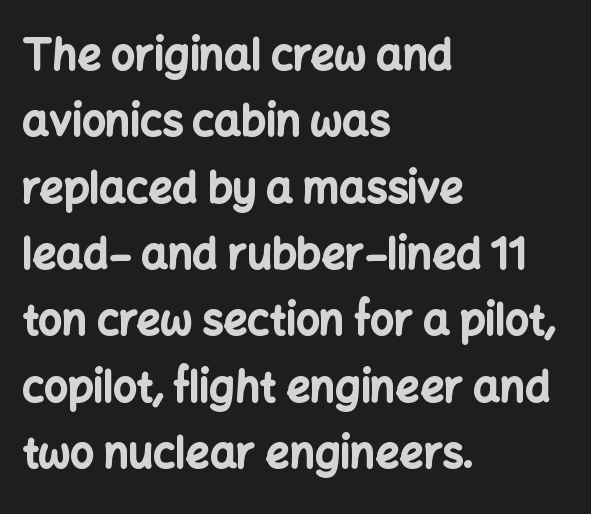
The image shows 42 px bold sans-serif type, upright; set left-aligned, normal line spacing (1.58x), normal letter spacing, not underlined; low stroke contrast and a medium x-height.
